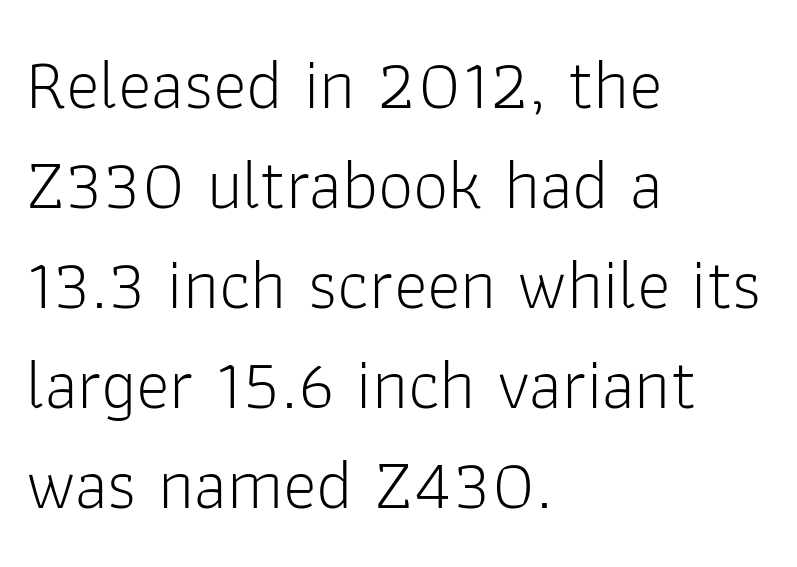
{"serif": "no", "italic": "no", "bold": "no", "weight": "light", "width": "normal", "stroke_contrast": "low", "x_height": "medium", "monospaced": "no", "underline": "no", "align": "left", "line_spacing": "normal", "line_spacing_ratio": 1.41, "letter_spacing": "normal", "letter_spacing_em": 0.0, "glyph_px": 71}
